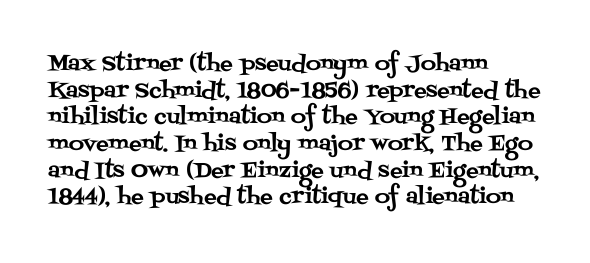
Q: Is the text italic (slanted)? A: No, it is upright.
Q: Is the text underlined? A: No.
Q: How is the paragraph aligned? A: Left-aligned.
Q: Is the spacing between letters normal or unusually wide? A: Normal.
Q: Is the spacing between lines tight, normal or loose? A: Normal.
